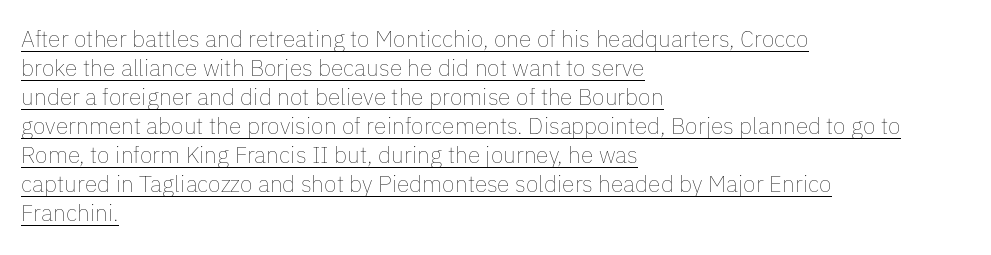
{"italic": "no", "bold": "no", "underline": "yes", "align": "left", "line_spacing": "normal", "line_spacing_ratio": 1.26, "letter_spacing": "normal", "letter_spacing_em": 0.0, "glyph_px": 23}
